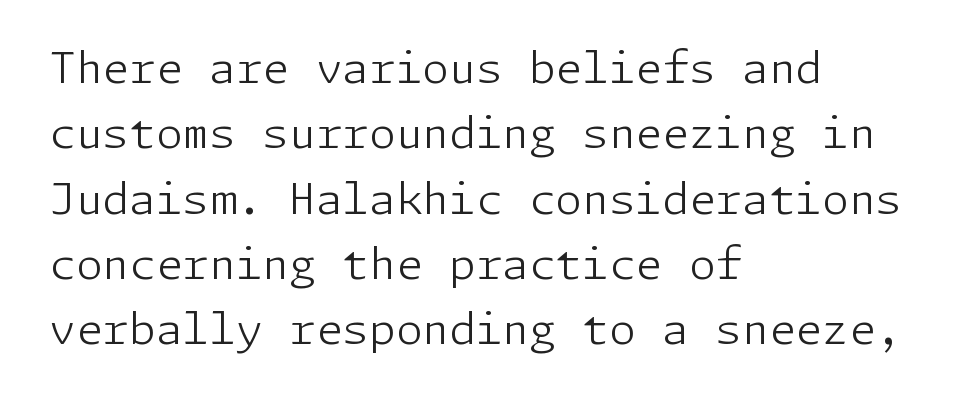
{"serif": "no", "italic": "no", "bold": "no", "weight": "light", "width": "normal", "stroke_contrast": "low", "x_height": "medium", "underline": "no", "align": "left", "line_spacing": "normal", "line_spacing_ratio": 1.52, "letter_spacing": "normal", "letter_spacing_em": 0.0, "glyph_px": 43}
